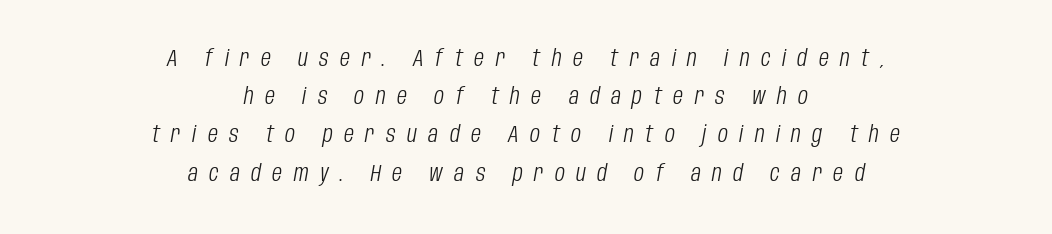
Q: Is the text bold? A: No.
Q: Is the text italic (slanted)? A: Yes, it leans right by about 10 degrees.
Q: Is the text underlined? A: No.
Q: How is the paragraph aligned? A: Centered.
Q: Is the spacing between letters normal or unusually wide? A: Unusually wide.
Q: Is the spacing between lines tight, normal or loose? A: Normal.
